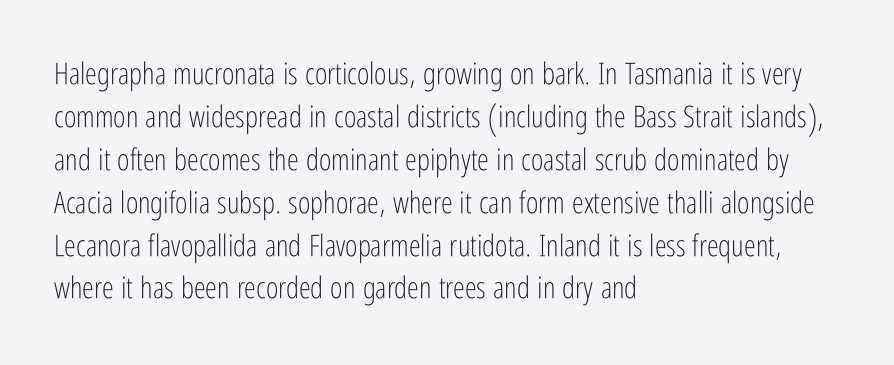
{"serif": "no", "italic": "no", "bold": "no", "weight": "light", "width": "condensed", "stroke_contrast": "low", "x_height": "medium", "monospaced": "no", "underline": "no", "align": "left", "line_spacing": "normal", "line_spacing_ratio": 1.43, "letter_spacing": "normal", "letter_spacing_em": 0.0, "glyph_px": 30}
